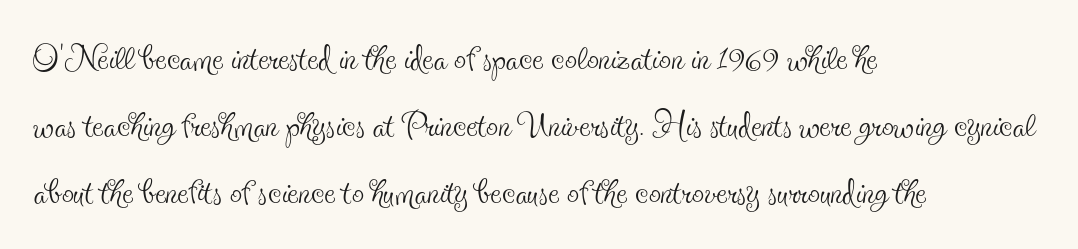
Font category for this specimen: serif. Caption: face not bold, strokes unweighted. The face used here is proportionally spaced, like ordinary book or web type.
